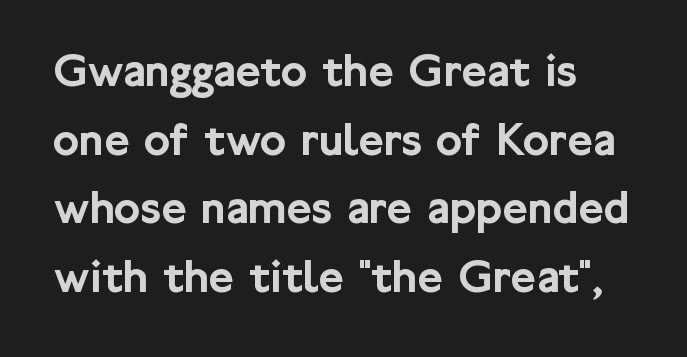
The image shows 49 px sans-serif type, upright; set normal line spacing (1.4x), normal letter spacing, not underlined; low stroke contrast and a medium x-height.
